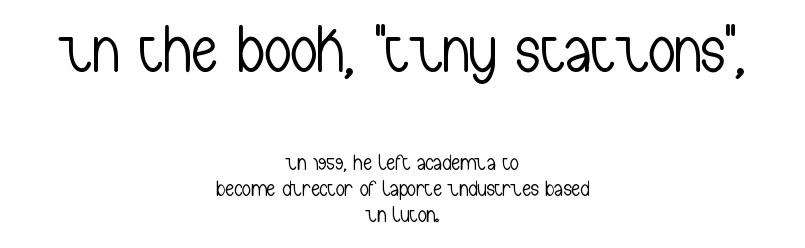
The image shows 66 px light, condensed sans-serif type, upright; set centered, line spacing 1.18x, normal letter spacing, not underlined; the first (top) block is 3.0x larger; low stroke contrast and a medium x-height.
